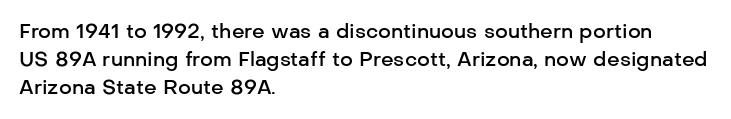
The image shows 20 px text type, upright; set left-aligned, normal line spacing (1.4x), normal letter spacing, not underlined.
